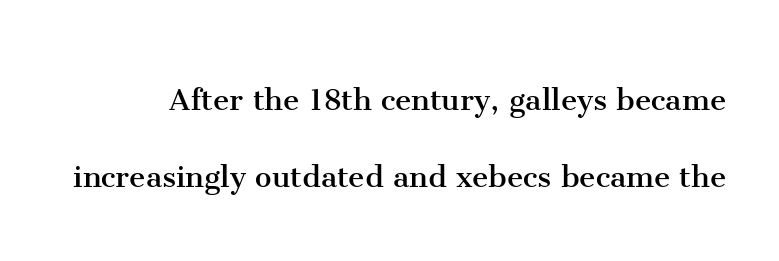
{"serif": "yes", "italic": "no", "bold": "no", "weight": "regular", "width": "normal", "stroke_contrast": "medium", "x_height": "medium", "monospaced": "no", "underline": "no", "line_spacing": "loose", "line_spacing_ratio": 2.09, "letter_spacing": "normal", "letter_spacing_em": 0.0, "glyph_px": 37}
